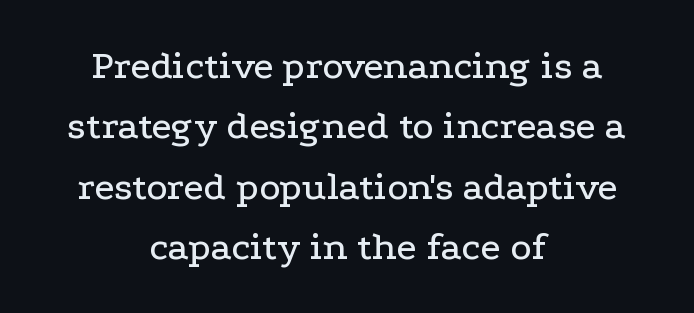
The lines sit at an ordinary, default distance from one another. Is this a fixed-width face? No — the glyphs have proportional, varying widths. This is the regular roman posture of the typeface. Each line is balanced around a shared central axis. Note: serifs present on the glyphs.
